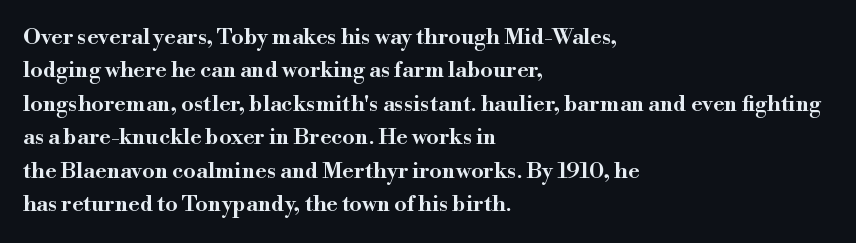
Q: Is the text italic (slanted)? A: No, it is upright.
Q: Is the text underlined? A: No.
Q: How is the paragraph aligned? A: Left-aligned.
Q: Is the spacing between letters normal or unusually wide? A: Normal.
Q: Is the spacing between lines tight, normal or loose? A: Normal.
